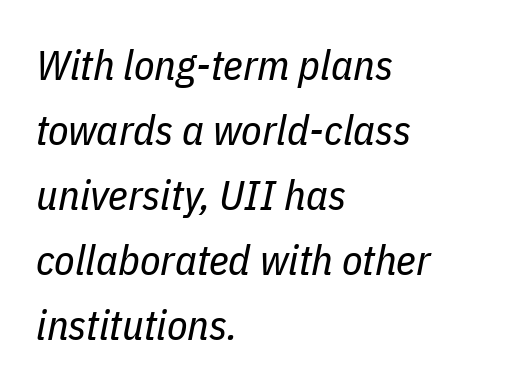
{"italic": "yes", "lean": "right", "slant_degrees": 11, "bold": "no", "weight": "regular", "width": "condensed", "stroke_contrast": "low", "x_height": "medium", "monospaced": "no", "underline": "no", "align": "left", "line_spacing": "normal", "line_spacing_ratio": 1.55, "letter_spacing": "normal", "letter_spacing_em": 0.0, "glyph_px": 42}
